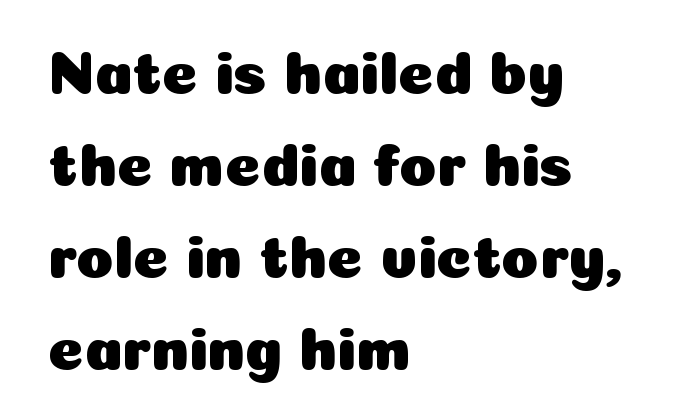
The image shows 61 px sans-serif type, upright; set left-aligned, normal line spacing (1.51x), normal letter spacing, not underlined; low stroke contrast and a medium x-height.
